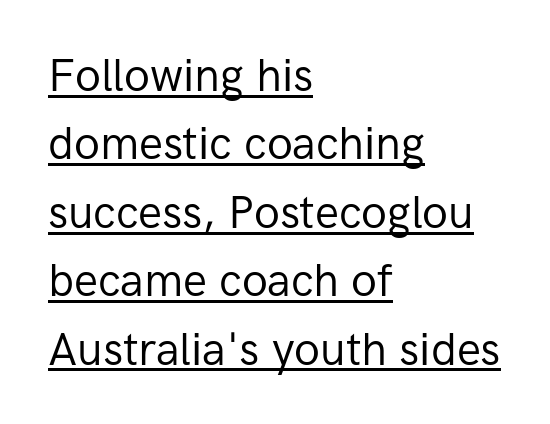
{"serif": "no", "italic": "no", "bold": "no", "weight": "regular", "width": "normal", "stroke_contrast": "low", "x_height": "medium", "monospaced": "no", "underline": "yes", "align": "left", "line_spacing": "normal", "line_spacing_ratio": 1.52, "letter_spacing": "normal", "letter_spacing_em": 0.0, "glyph_px": 45}
